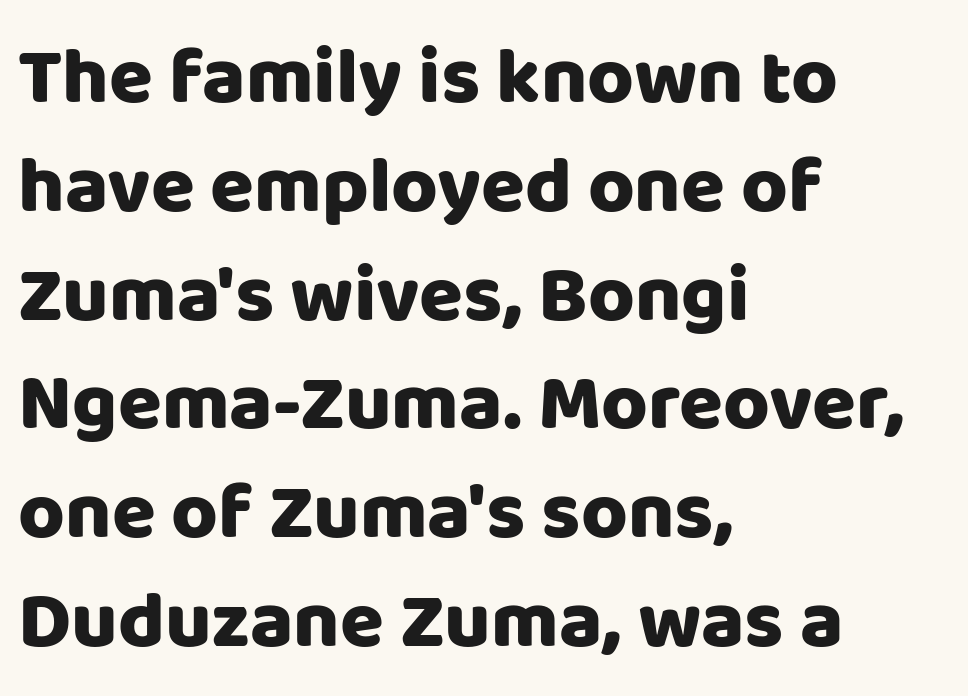
The image shows 80 px sans-serif type, upright; set left-aligned, normal line spacing (1.36x), normal letter spacing, not underlined; low stroke contrast and a large x-height.
